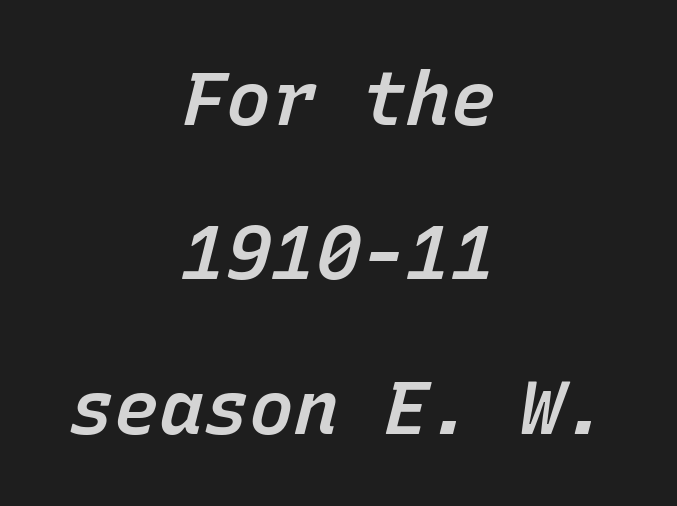
Only glyphs here, with clear space below each row. A typesetter would call this monospace, since all characters share one set width. The rendering applies a slant to the glyphs. Bold? Not quite — semibold, heavier than regular but stopping short. The whitespace from short lines is split evenly between both sides.
